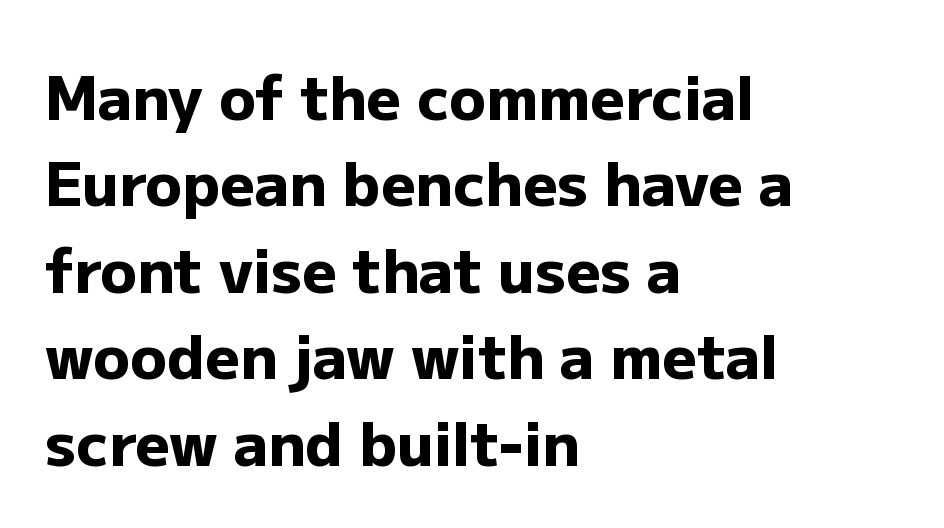
The image shows 60 px heavy sans-serif type, upright; set left-aligned, normal line spacing (1.44x), normal letter spacing, not underlined; low stroke contrast and a medium x-height.
